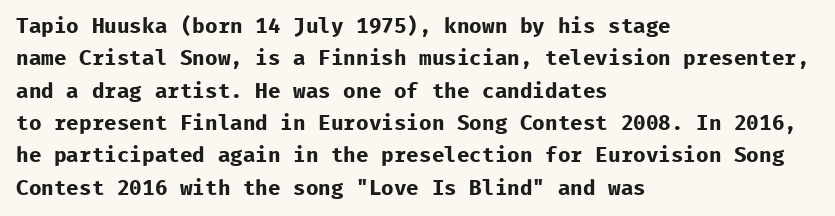
Unlike italic type, these characters show no tilt at all. Line starts are locked; line ends wander. Characters follow at the spacing the type designer built in. On the weight axis this lands at bold, roughly 700. The passage shown is not underscored anywhere.
